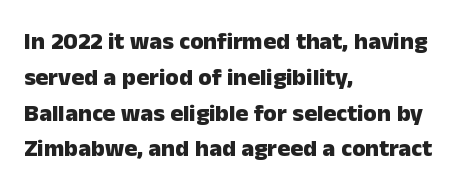
Q: Is the text bold? A: Yes.
Q: Is the text italic (slanted)? A: No, it is upright.
Q: Is the text underlined? A: No.
Q: How is the paragraph aligned? A: Left-aligned.
Q: Is the spacing between letters normal or unusually wide? A: Normal.
Q: Is the spacing between lines tight, normal or loose? A: Normal.
